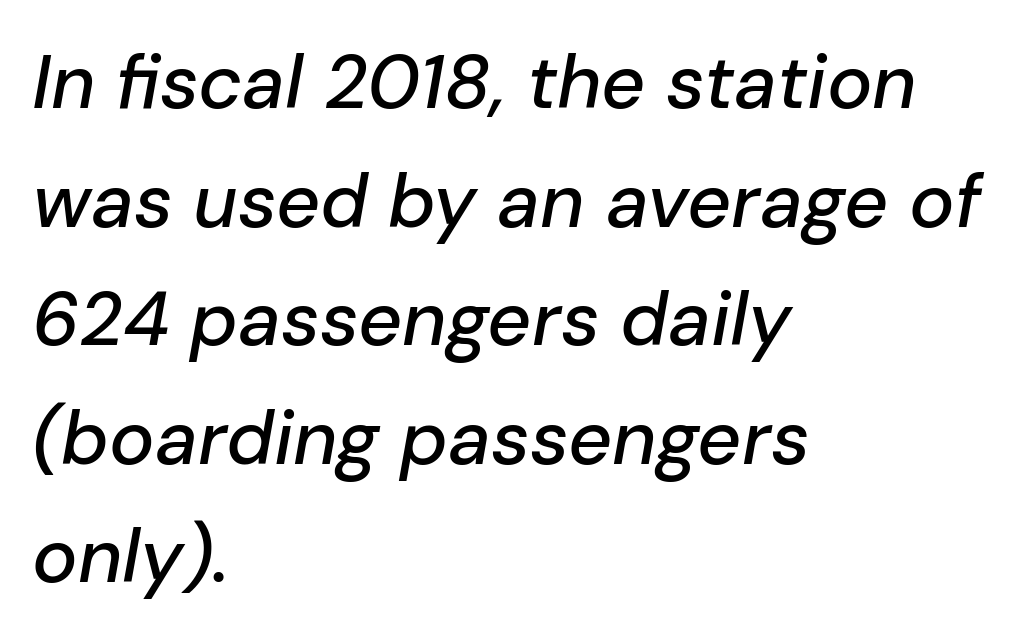
The image shows 76 px text type, italic (leaning right); set left-aligned, normal line spacing (1.56x), normal letter spacing, not underlined; low stroke contrast and a medium x-height.
